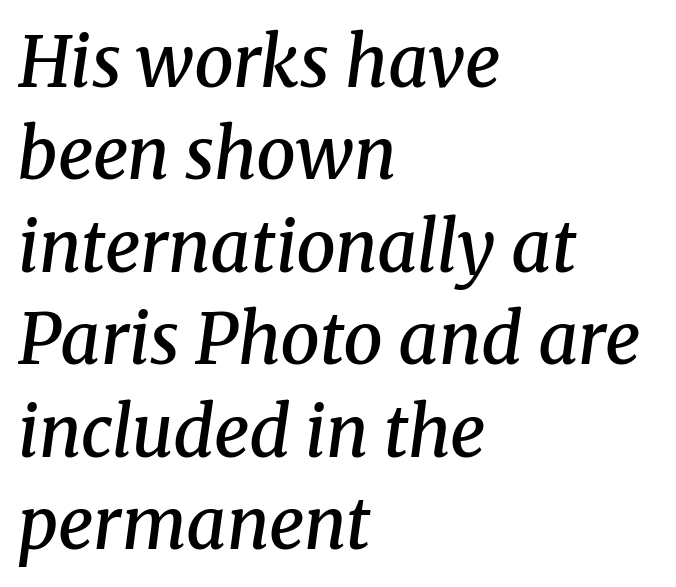
{"serif": "yes", "italic": "yes", "lean": "right", "slant_degrees": 8, "bold": "semi", "weight": "semibold", "width": "normal", "stroke_contrast": "medium", "x_height": "medium", "monospaced": "no", "underline": "no", "align": "left", "line_spacing": "normal", "line_spacing_ratio": 1.32, "letter_spacing": "normal", "letter_spacing_em": 0.0, "glyph_px": 70}
